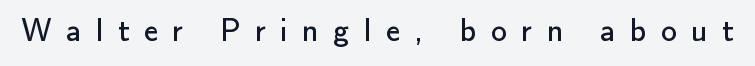
Q: Is the text bold? A: No.
Q: Is the text italic (slanted)? A: No, it is upright.
Q: Is the typeface a serif or a sans-serif typeface? A: Sans-serif.
Q: Is the text underlined? A: No.
Q: Is the spacing between letters normal or unusually wide? A: Unusually wide.
Q: Width (condensed, normal, or wide)? A: Normal.
Q: Stroke contrast? A: Low.
Q: x-height? A: Small.
Q: Monospaced? A: No.
